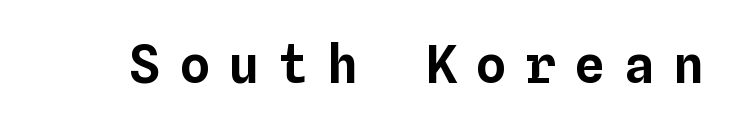
Q: Is the text italic (slanted)? A: No, it is upright.
Q: Is the text underlined? A: No.
Q: Is the spacing between letters normal or unusually wide? A: Unusually wide.
Q: Width (condensed, normal, or wide)? A: Normal.
Q: Stroke contrast? A: Low.
Q: x-height? A: Medium.
Q: Monospaced? A: Yes.
